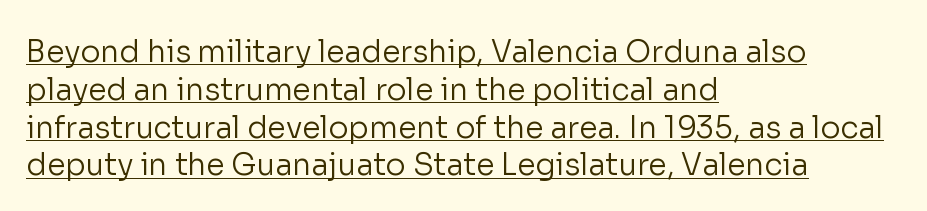
What's the leading like? Ordinary, nothing unusual. The typeface chosen for these lines omits serifs. In terms of letterspacing, this is plain default setting. The weight tops out at a normal text grade.
